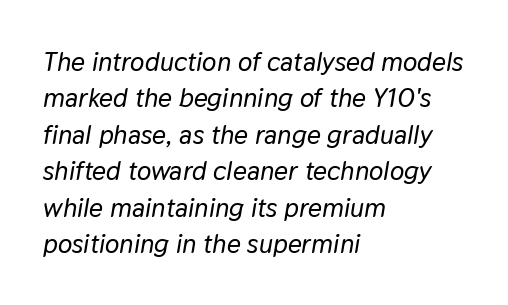
Q: Is the text italic (slanted)? A: Yes, it leans right by about 9 degrees.
Q: Is the text underlined? A: No.
Q: How is the paragraph aligned? A: Left-aligned.
Q: Is the spacing between letters normal or unusually wide? A: Normal.
Q: Is the spacing between lines tight, normal or loose? A: Normal.
